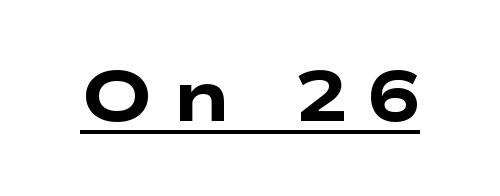
Q: Is the text bold? A: Yes.
Q: Is the typeface a serif or a sans-serif typeface? A: Sans-serif.
Q: Is the text underlined? A: Yes.
Q: Is the spacing between letters normal or unusually wide? A: Unusually wide.
Q: Width (condensed, normal, or wide)? A: Wide.
Q: Stroke contrast? A: Low.
Q: x-height? A: Medium.
Q: Monospaced? A: No.
